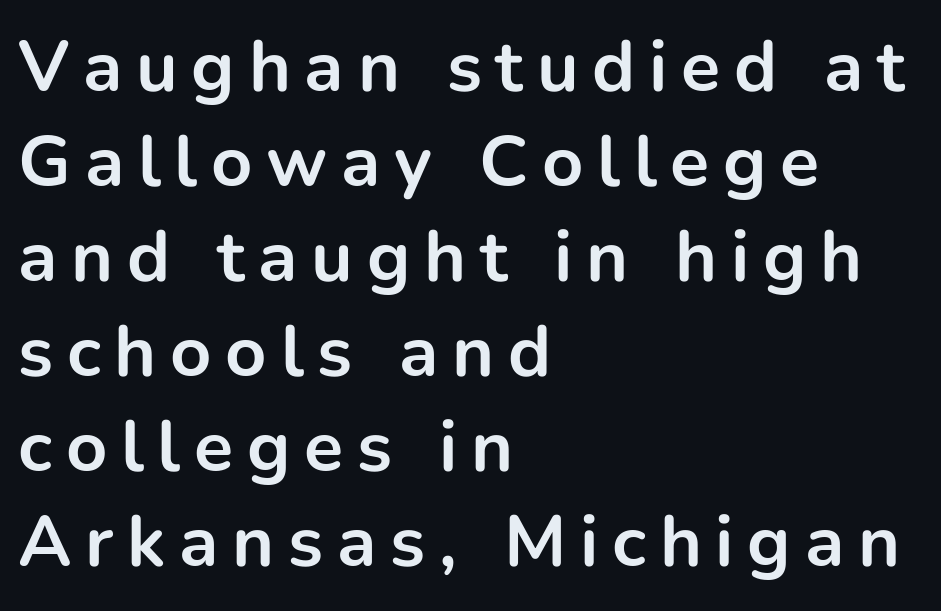
The passage shown is typeset with a sans-serif family. Note the varied advance widths — an 'i' is clearly narrower than an 'm'. Horizontal alignment here is leftward, the default for most running prose. A typesetter would mark this as roman, not italic.
